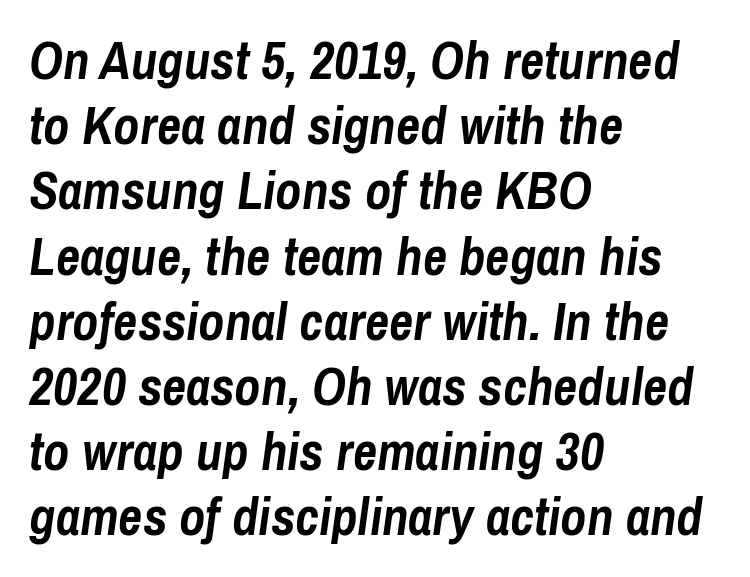
The image shows 53 px semibold, condensed type, italic (leaning right); set left-aligned, line spacing 1.23x, normal letter spacing, not underlined; low stroke contrast and a medium x-height.
